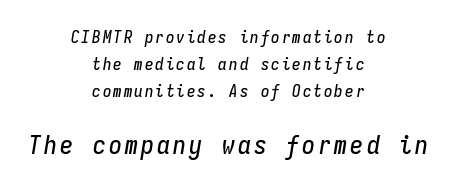
Q: Is the text italic (slanted)? A: Yes, it leans right by about 9 degrees.
Q: Is the text underlined? A: No.
Q: How is the paragraph aligned? A: Centered.
Q: Is the spacing between lines tight, normal or loose? A: Normal.
Q: Which block of text is set in a larger size, the first (top) or the second (bottom)? A: The second (bottom) one.
